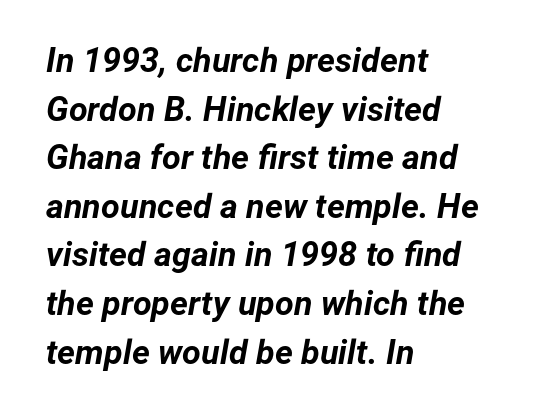
Each row of text sits above clean, open space. Leading matches the norm, producing a regular column. The lines in this sample share a left origin and differ only in where they stop. The glyphs have the mass of a bold cut.
